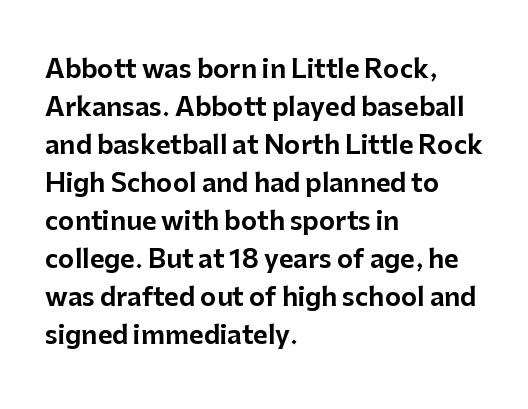
The image shows 25 px text type, upright; set left-aligned, normal line spacing (1.52x), normal letter spacing, not underlined.
